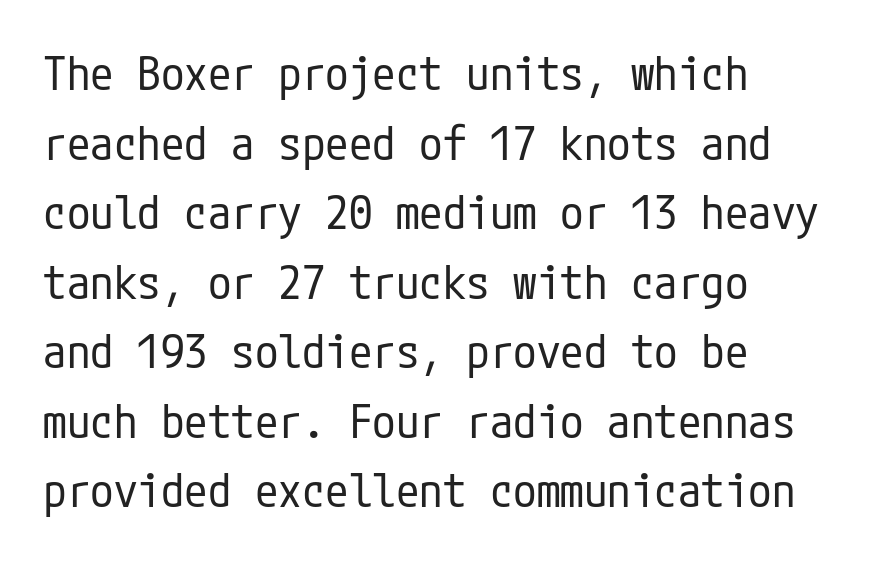
Is there much room between lines? A standard amount, neither cramped nor airy. Ink coverage per letter is moderate at most. Tracking here is standard; glyphs follow each other at the usual distance. Examine the stroke ends and you'll find no serifs. Vertical strokes here are truly vertical. The lines are quadded left.
